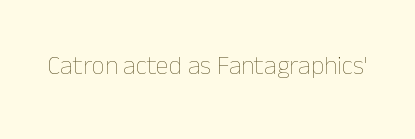
{"italic": "no", "bold": "no", "underline": "no", "letter_spacing": "normal", "letter_spacing_em": 0.0, "glyph_px": 26}
